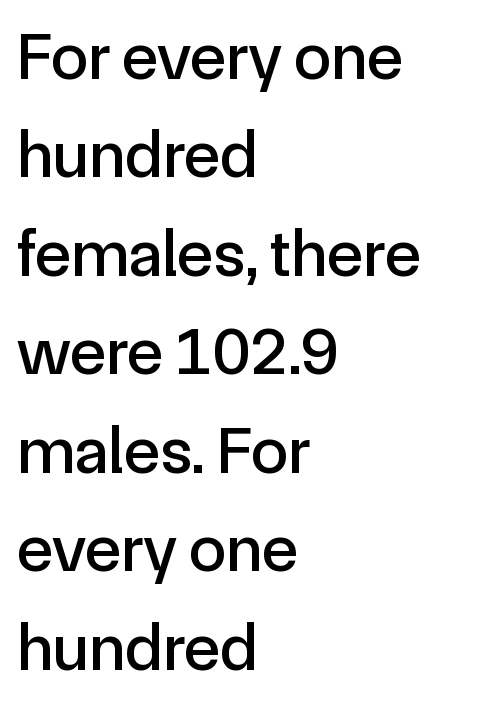
The image shows 67 px sans-serif type, upright; set left-aligned, normal line spacing (1.47x), normal letter spacing, not underlined; a medium x-height.
